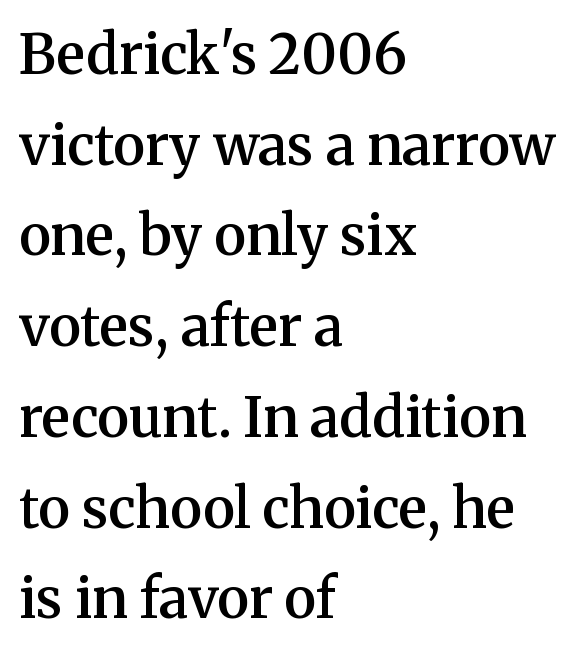
The image shows 55 px semibold serif type, upright; set left-aligned, normal line spacing (1.65x), normal letter spacing, not underlined; medium stroke contrast and a medium x-height.
